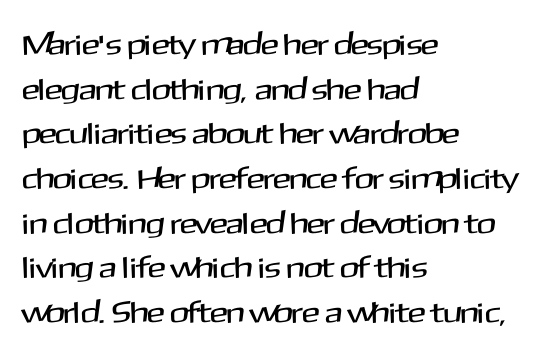
The image shows 30 px sans-serif type, upright; set left-aligned, normal line spacing (1.49x), normal letter spacing, not underlined; medium stroke contrast and a medium x-height.
